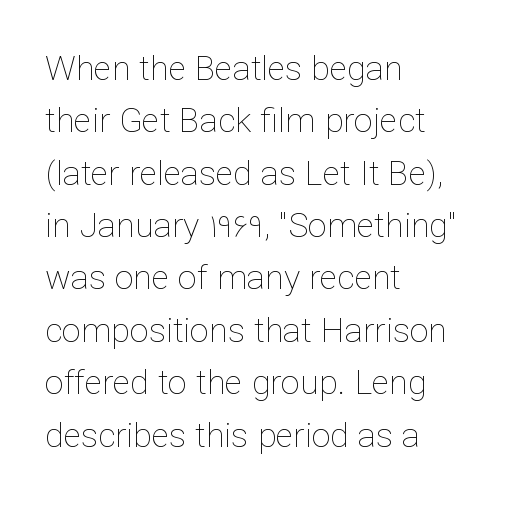
{"italic": "no", "bold": "no", "weight": "thin", "width": "normal", "stroke_contrast": "low", "x_height": "medium", "monospaced": "no", "underline": "no", "align": "left", "line_spacing": "normal", "line_spacing_ratio": 1.54, "letter_spacing": "normal", "letter_spacing_em": 0.0, "glyph_px": 34}
